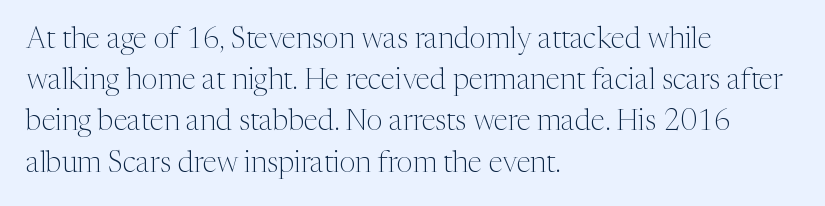
Q: Is the text bold? A: No.
Q: Is the text italic (slanted)? A: No, it is upright.
Q: Is the typeface a serif or a sans-serif typeface? A: Serif.
Q: Is the text underlined? A: No.
Q: How is the paragraph aligned? A: Left-aligned.
Q: Is the spacing between letters normal or unusually wide? A: Normal.
Q: Is the spacing between lines tight, normal or loose? A: Normal.
Q: Width (condensed, normal, or wide)? A: Normal.
Q: Stroke contrast? A: Medium.
Q: x-height? A: Medium.
Q: Monospaced? A: No.
